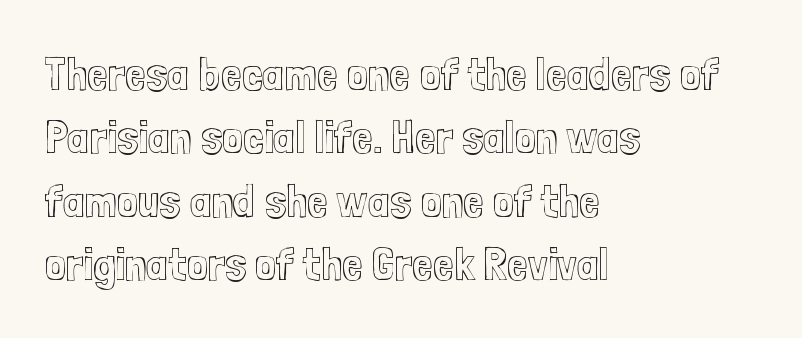
The image shows 47 px condensed type, upright; set left-aligned, normal line spacing (1.35x), normal letter spacing, not underlined; a medium x-height.
